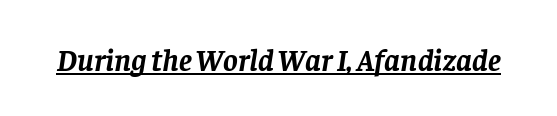
Q: Is the text bold? A: Yes.
Q: Is the text italic (slanted)? A: Yes, it leans right by about 8 degrees.
Q: Is the typeface a serif or a sans-serif typeface? A: Serif.
Q: Is the text underlined? A: Yes.
Q: Is the spacing between letters normal or unusually wide? A: Normal.
Q: Width (condensed, normal, or wide)? A: Normal.
Q: Stroke contrast? A: Low.
Q: x-height? A: Large.
Q: Monospaced? A: No.
